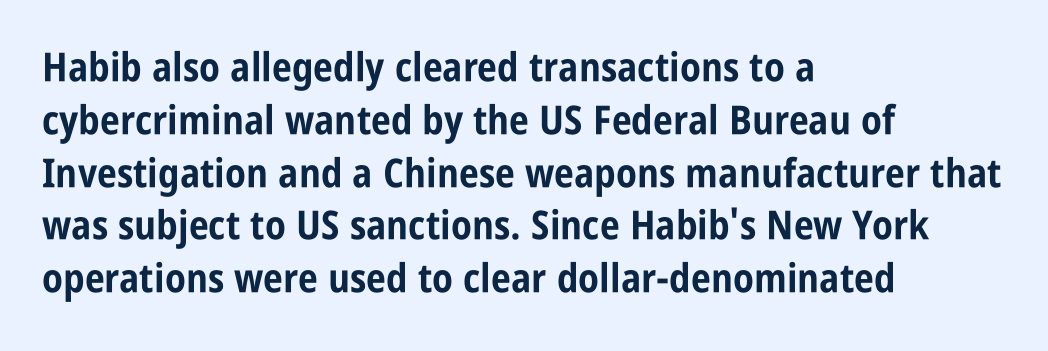
Grotesque or geometric, the face here clearly has no serifs. Rendered with straight, roman letterforms. Vertical spacing — default. Typeset ragged right — the left edge is the straight one.
